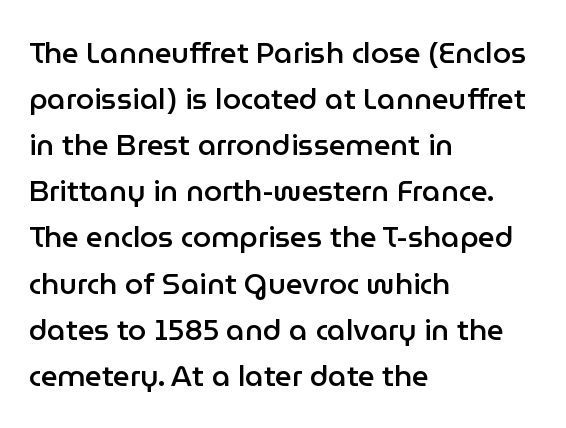
{"serif": "no", "italic": "no", "bold": "semi", "weight": "semibold", "width": "normal", "stroke_contrast": "low", "x_height": "medium", "monospaced": "no", "underline": "no", "align": "left", "line_spacing": "normal", "line_spacing_ratio": 1.59, "letter_spacing": "normal", "letter_spacing_em": 0.0, "glyph_px": 29}
